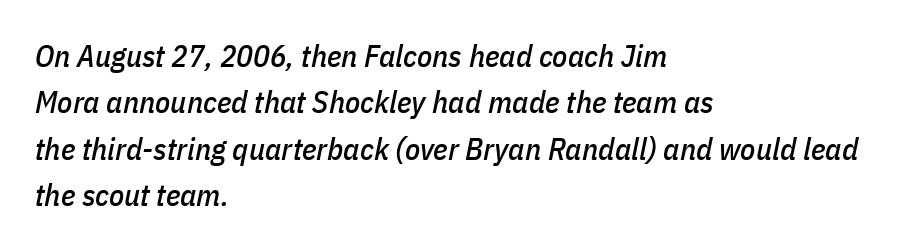
Q: Is the text italic (slanted)? A: Yes, it leans right by about 11 degrees.
Q: Is the text underlined? A: No.
Q: How is the paragraph aligned? A: Left-aligned.
Q: Is the spacing between letters normal or unusually wide? A: Normal.
Q: Is the spacing between lines tight, normal or loose? A: Normal.
Q: Width (condensed, normal, or wide)? A: Condensed.
Q: Stroke contrast? A: Low.
Q: x-height? A: Medium.
Q: Monospaced? A: No.
